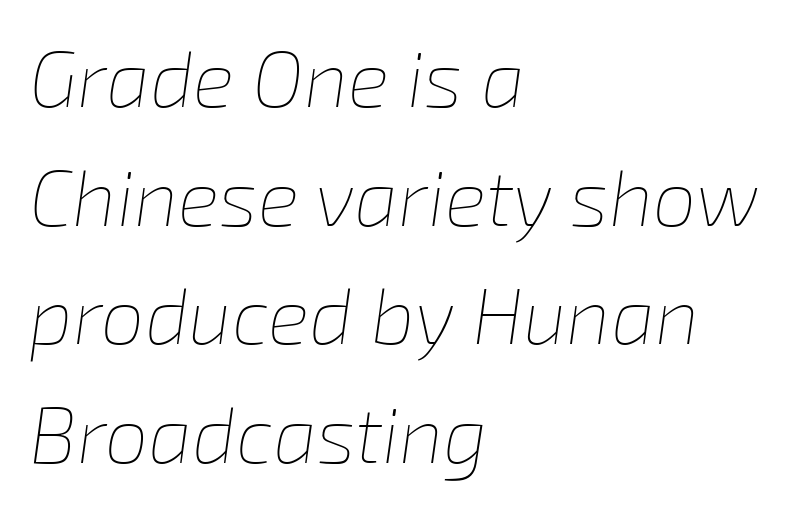
The image shows 78 px thin type, italic (leaning right); set left-aligned, normal line spacing (1.52x), normal letter spacing, not underlined; low stroke contrast and a medium x-height.
